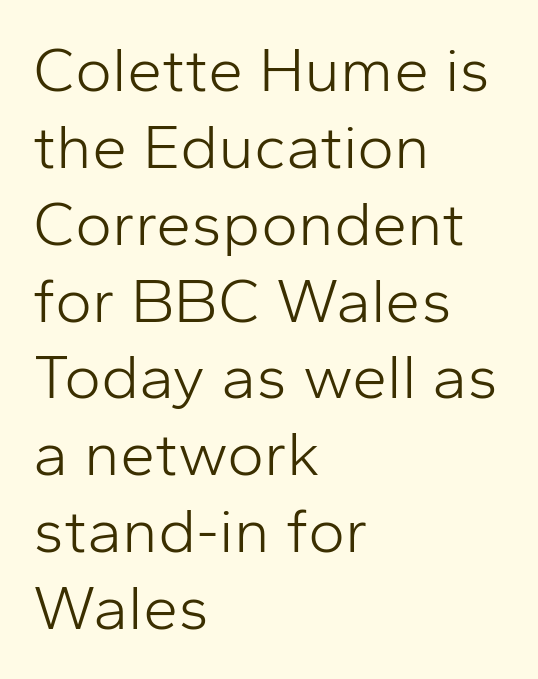
Q: Is the text bold? A: No.
Q: Is the text italic (slanted)? A: No, it is upright.
Q: Is the typeface a serif or a sans-serif typeface? A: Sans-serif.
Q: Is the text underlined? A: No.
Q: How is the paragraph aligned? A: Left-aligned.
Q: Is the spacing between letters normal or unusually wide? A: Normal.
Q: Width (condensed, normal, or wide)? A: Normal.
Q: Stroke contrast? A: Low.
Q: x-height? A: Medium.
Q: Monospaced? A: No.
